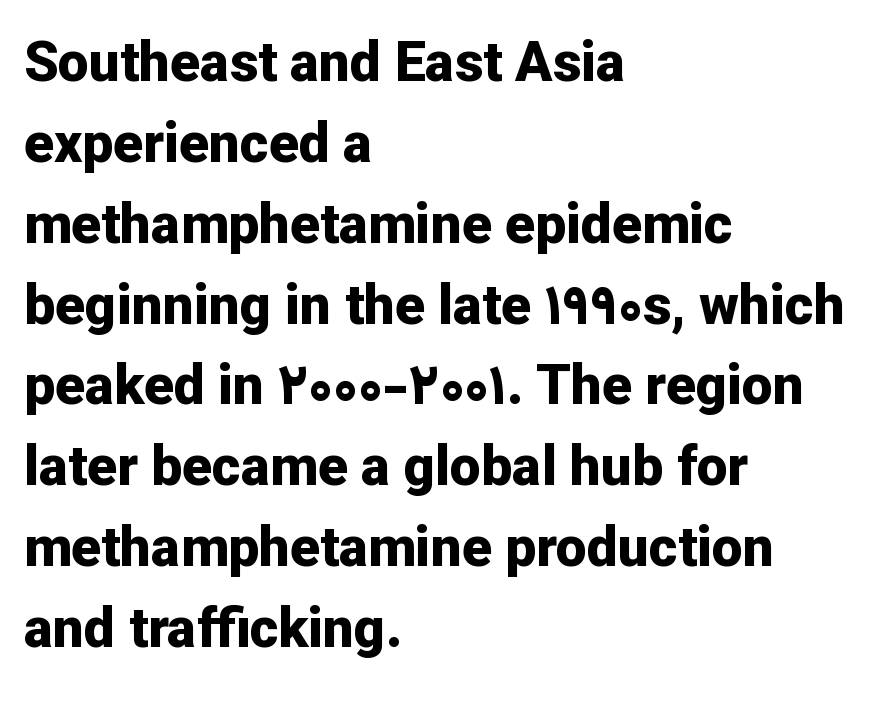
{"serif": "no", "italic": "no", "bold": "yes", "weight": "bold", "width": "normal", "stroke_contrast": "low", "x_height": "medium", "monospaced": "no", "underline": "no", "align": "left", "line_spacing": "normal", "line_spacing_ratio": 1.47, "letter_spacing": "normal", "letter_spacing_em": 0.0, "glyph_px": 55}
